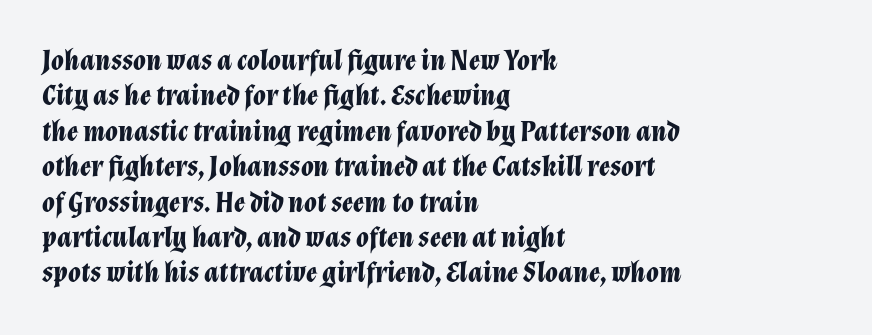
The image shows 29 px bold type, italic (leaning right); set left-aligned, line spacing 1.22x, normal letter spacing, not underlined; low stroke contrast and a medium x-height.
